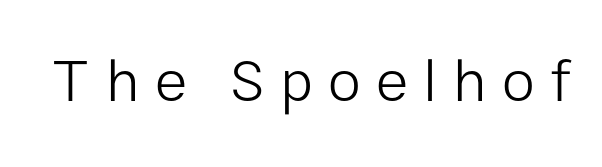
{"serif": "no", "italic": "no", "bold": "no", "weight": "light", "width": "normal", "stroke_contrast": "low", "x_height": "medium", "monospaced": "no", "underline": "no", "letter_spacing": "wide", "letter_spacing_em": 0.26, "glyph_px": 60}
